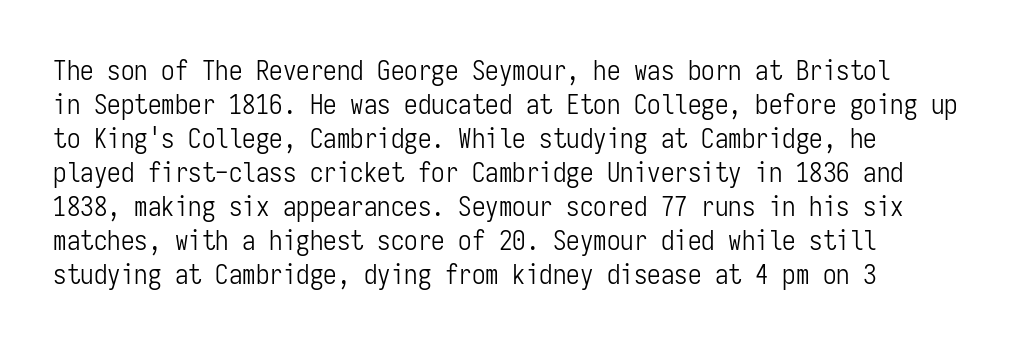
The image shows 27 px text type, upright; set left-aligned, normal line spacing (1.26x), normal letter spacing, not underlined.
